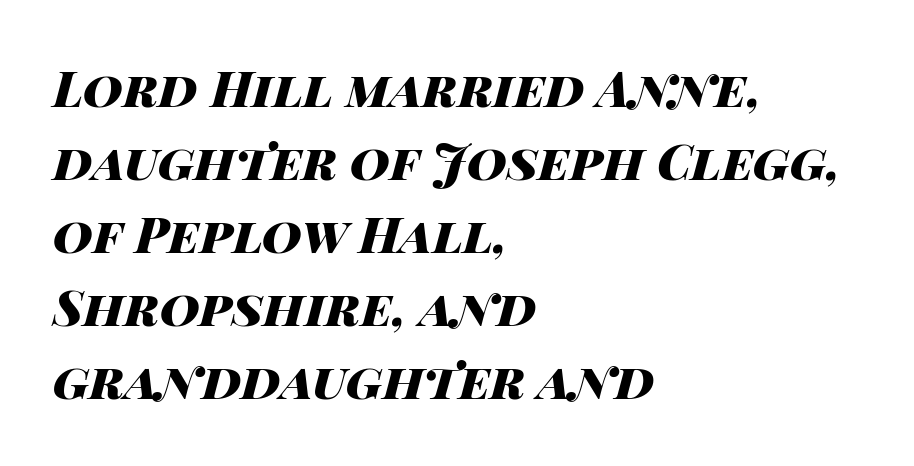
Q: Is the text bold? A: Yes.
Q: Is the text italic (slanted)? A: Yes, it leans right by about 14 degrees.
Q: Is the text underlined? A: No.
Q: How is the paragraph aligned? A: Left-aligned.
Q: Is the spacing between letters normal or unusually wide? A: Normal.
Q: Is the spacing between lines tight, normal or loose? A: Normal.
Q: Width (condensed, normal, or wide)? A: Wide.
Q: Stroke contrast? A: High.
Q: x-height? A: Large.
Q: Monospaced? A: No.
